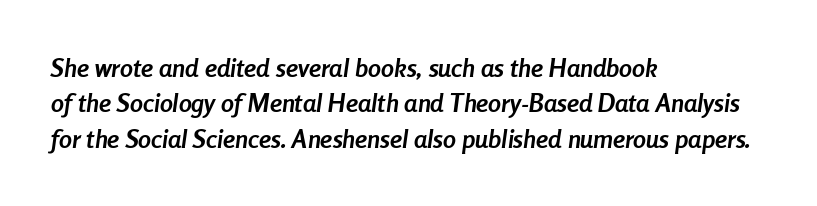
Honestly, the letter spacing is just normal — you wouldn't notice it. Line beginnings align vertically; line endings do not. In terms of posture, this sample is oblique. Typesetter's note: full bold, strokes at maximum text heaviness.
